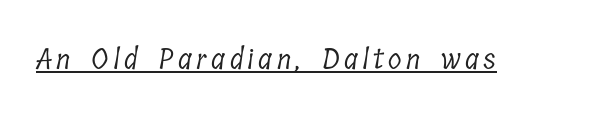
{"serif": "yes", "bold": "no", "weight": "light", "width": "condensed", "stroke_contrast": "low", "x_height": "medium", "monospaced": "no", "underline": "yes", "glyph_px": 28}
